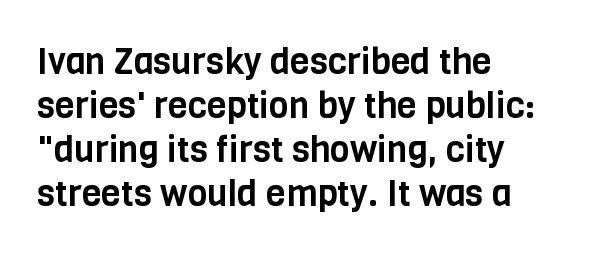
{"serif": "no", "italic": "no", "width": "condensed", "stroke_contrast": "low", "x_height": "large", "monospaced": "no", "underline": "no", "align": "left", "line_spacing_ratio": 1.22, "letter_spacing": "normal", "letter_spacing_em": 0.0, "glyph_px": 36}
